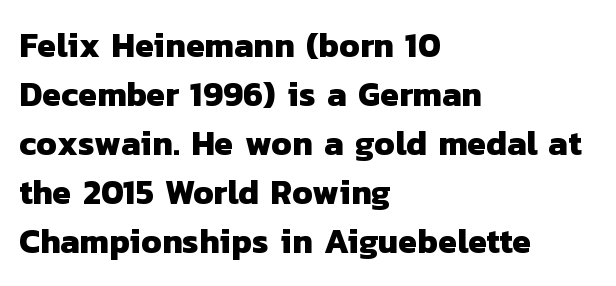
Beneath every word, the page is bare. The leading is moderate, giving the passage an even texture. These lines are rendered in a variable-pitch font. The typesetter chose a ragged-right arrangement here. The rendering shows plain stroke endings on the letterforms — a sans-serif design. Standard letterfit; no display-style spreading of the glyphs.
